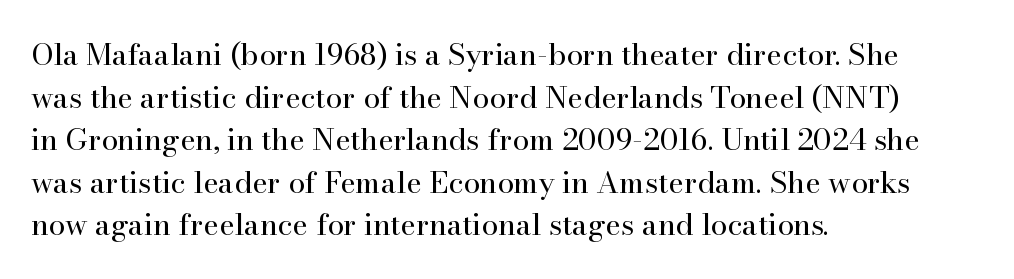
{"serif": "yes", "italic": "no", "bold": "no", "weight": "regular", "width": "normal", "stroke_contrast": "high", "x_height": "small", "monospaced": "no", "underline": "no", "align": "left", "line_spacing": "normal", "line_spacing_ratio": 1.42, "letter_spacing": "normal", "letter_spacing_em": 0.0, "glyph_px": 30}
